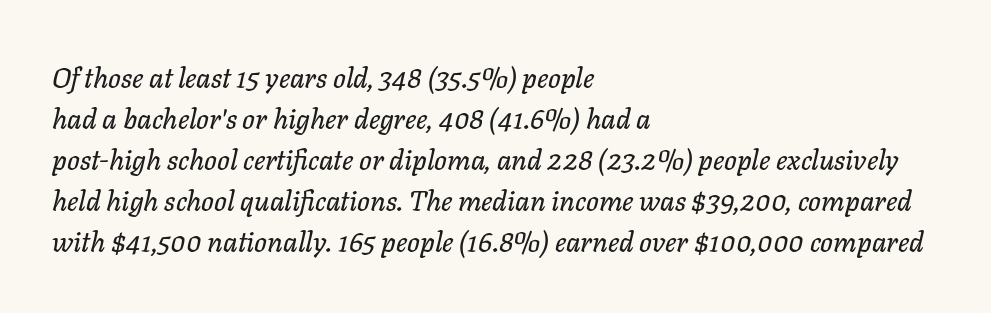
Q: Is the text italic (slanted)? A: Yes, it leans right by about 11 degrees.
Q: Is the text underlined? A: No.
Q: How is the paragraph aligned? A: Left-aligned.
Q: Is the spacing between letters normal or unusually wide? A: Normal.
Q: Is the spacing between lines tight, normal or loose? A: Normal.
Q: Width (condensed, normal, or wide)? A: Normal.
Q: Stroke contrast? A: Low.
Q: x-height? A: Medium.
Q: Monospaced? A: No.
